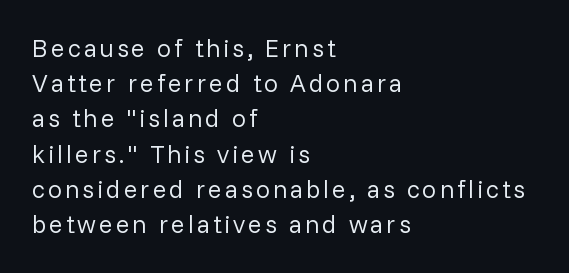
{"italic": "no", "bold": "no", "underline": "no", "align": "left", "line_spacing": "normal", "line_spacing_ratio": 1.41, "glyph_px": 25}
